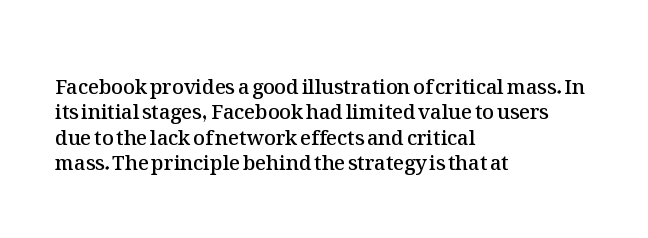
{"italic": "no", "bold": "semi", "underline": "no", "align": "left", "line_spacing": "normal", "line_spacing_ratio": 1.27, "letter_spacing": "normal", "letter_spacing_em": 0.0, "glyph_px": 20}
